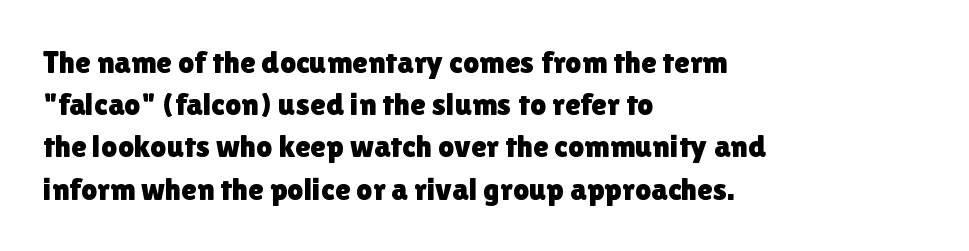
Q: Is the text italic (slanted)? A: No, it is upright.
Q: Is the typeface a serif or a sans-serif typeface? A: Sans-serif.
Q: Is the text underlined? A: No.
Q: How is the paragraph aligned? A: Left-aligned.
Q: Is the spacing between letters normal or unusually wide? A: Normal.
Q: Is the spacing between lines tight, normal or loose? A: Normal.
Q: Width (condensed, normal, or wide)? A: Normal.
Q: Stroke contrast? A: Low.
Q: x-height? A: Medium.
Q: Monospaced? A: No.
